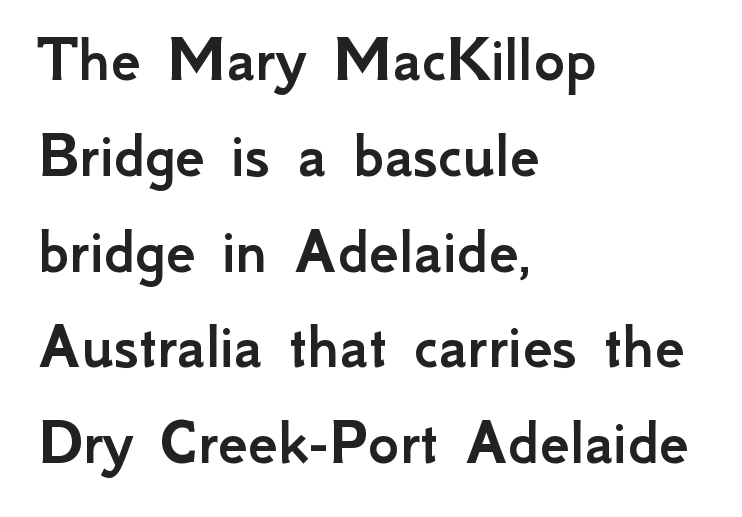
The image shows 67 px sans-serif type, upright; set left-aligned, normal line spacing (1.43x), normal letter spacing, not underlined; low stroke contrast and a small x-height.
